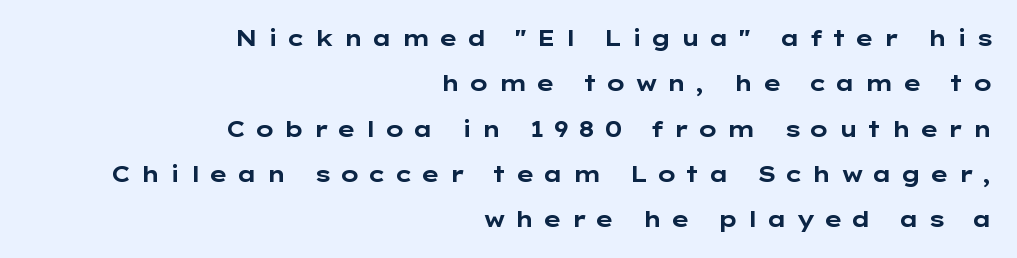
Q: Is the text bold? A: Yes.
Q: Is the text italic (slanted)? A: No, it is upright.
Q: Is the text underlined? A: No.
Q: How is the paragraph aligned? A: Right-aligned.
Q: Is the spacing between letters normal or unusually wide? A: Unusually wide.
Q: Is the spacing between lines tight, normal or loose? A: Loose.
